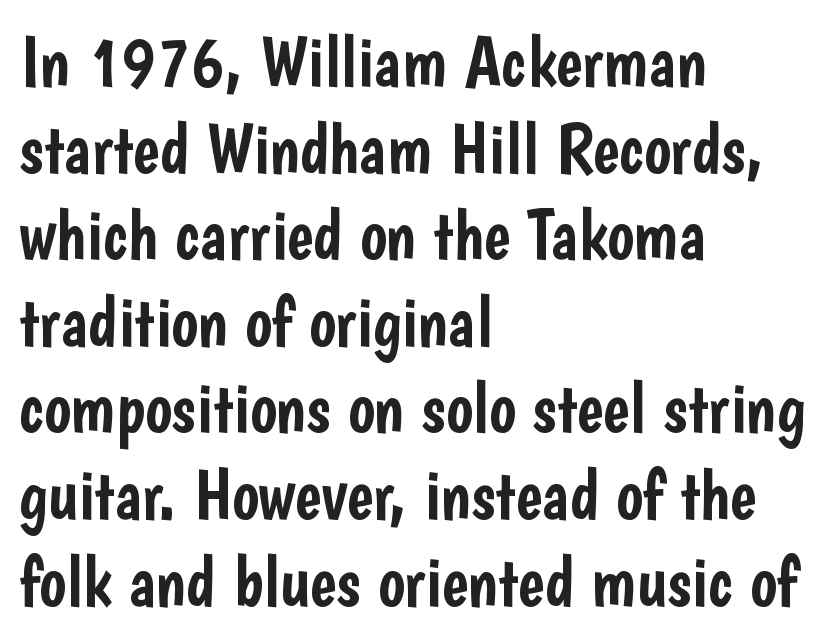
The image shows 71 px condensed sans-serif type, upright; set left-aligned, line spacing 1.22x, normal letter spacing, not underlined; low stroke contrast and a medium x-height.
